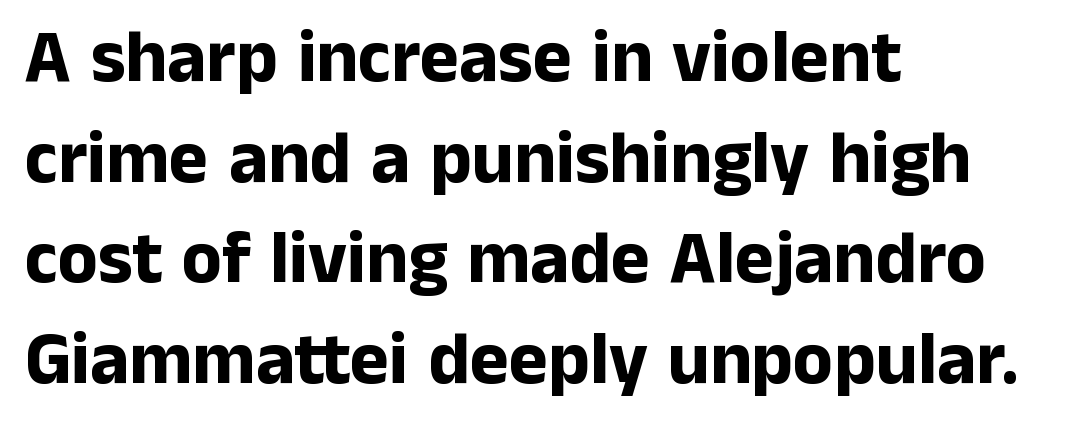
The image shows 74 px bold sans-serif type, upright; set left-aligned, normal line spacing (1.36x), normal letter spacing, not underlined; low stroke contrast and a medium x-height.
